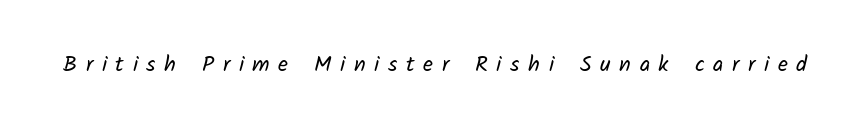
The face looks like a standard text weight, possibly lighter. The space directly below the letters is spotless. The passage shown has open, widely tracked lettering throughout.
